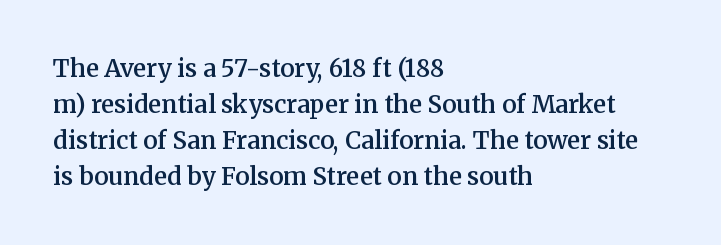
{"italic": "no", "bold": "semi", "underline": "no", "align": "left", "line_spacing": "normal", "line_spacing_ratio": 1.5, "letter_spacing": "normal", "letter_spacing_em": 0.0, "glyph_px": 24}
